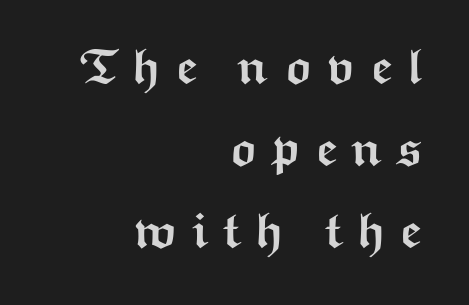
Q: Is the text bold? A: Yes.
Q: Is the text italic (slanted)? A: No, it is upright.
Q: Is the typeface a serif or a sans-serif typeface? A: Sans-serif.
Q: Is the text underlined? A: No.
Q: How is the paragraph aligned? A: Right-aligned.
Q: Is the spacing between letters normal or unusually wide? A: Unusually wide.
Q: Is the spacing between lines tight, normal or loose? A: Normal.
Q: Width (condensed, normal, or wide)? A: Wide.
Q: Stroke contrast? A: Medium.
Q: x-height? A: Medium.
Q: Monospaced? A: No.
